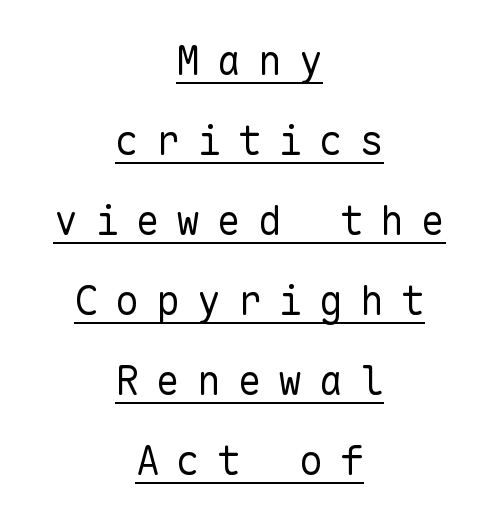
The image shows 40 px regular-weight sans-serif type, upright, monospaced; set centered, loose line spacing (2.0x), unusually wide letter spacing (+0.42 em), underlined; low stroke contrast and a medium x-height.
